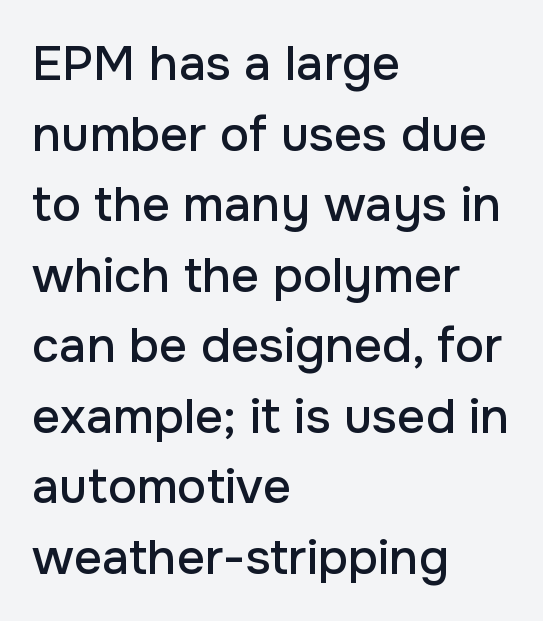
Q: Is the text italic (slanted)? A: No, it is upright.
Q: Is the typeface a serif or a sans-serif typeface? A: Sans-serif.
Q: Is the text underlined? A: No.
Q: How is the paragraph aligned? A: Left-aligned.
Q: Is the spacing between letters normal or unusually wide? A: Normal.
Q: Is the spacing between lines tight, normal or loose? A: Normal.
Q: Width (condensed, normal, or wide)? A: Normal.
Q: Stroke contrast? A: Low.
Q: x-height? A: Medium.
Q: Monospaced? A: No.
